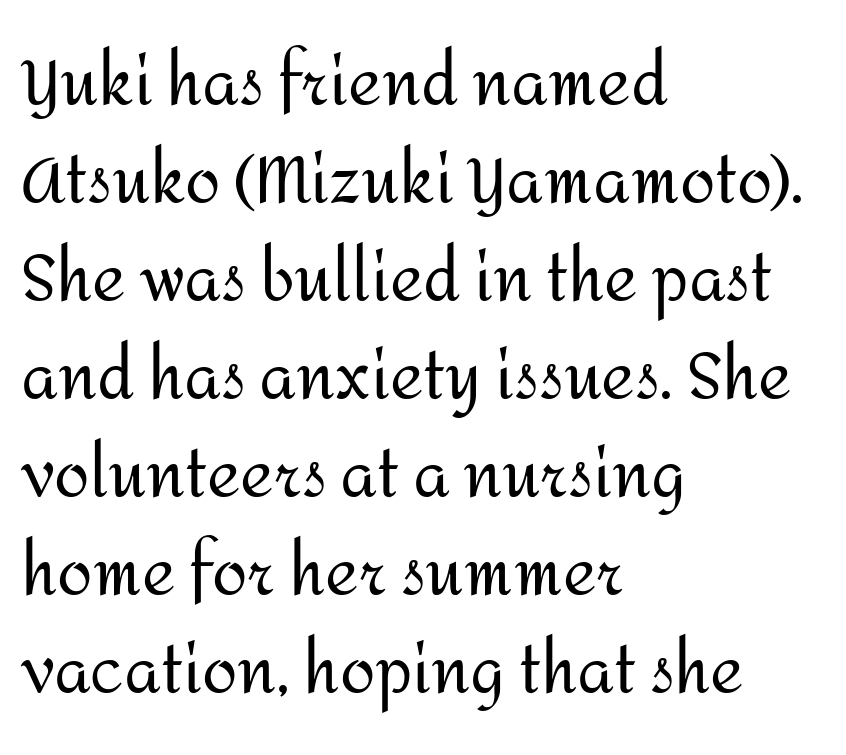
The setting favours the left margin, as ordinary paragraphs usually do. The leading is moderate, giving the passage an even texture. The text was rendered using a sans face with plain stroke endings. No chunkiness to these letters — they're not bold. Honestly, there is no underline to notice here at all.
